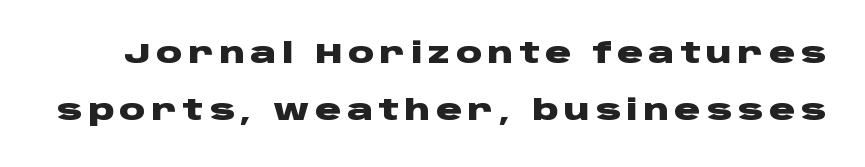
{"serif": "no", "italic": "no", "bold": "yes", "weight": "heavy", "width": "wide", "stroke_contrast": "low", "x_height": "large", "monospaced": "no", "underline": "no", "line_spacing": "loose", "line_spacing_ratio": 1.98, "glyph_px": 29}
